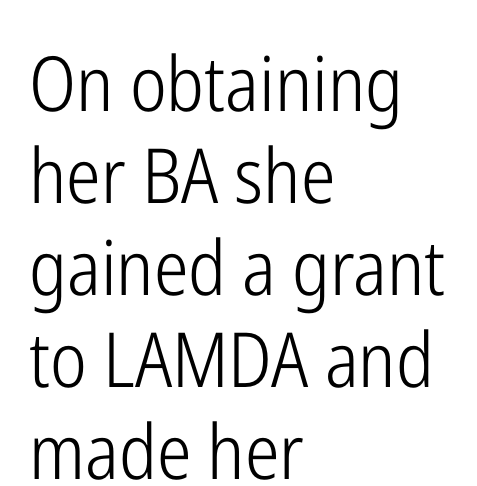
Is this a heavy cut? Hardly; it is regular or lighter. Think of a printed novel: that variable character pitch is what you see here. Caption: standard tracking, unaltered. Is there any slant? The stems are plumb.
